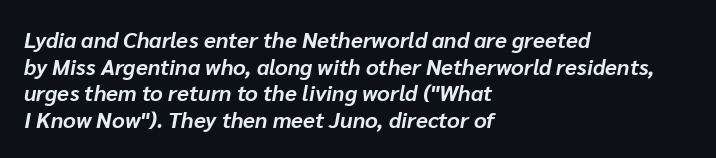
The rendering applies a slant to the glyphs. Horizontal alignment here is leftward, the default for most running prose. Anything drawn beneath the words? Only blank space. Observe the ordinary spacing: letters are neighbours, not strangers. A dark, heavy texture on the line: the type is bold.
